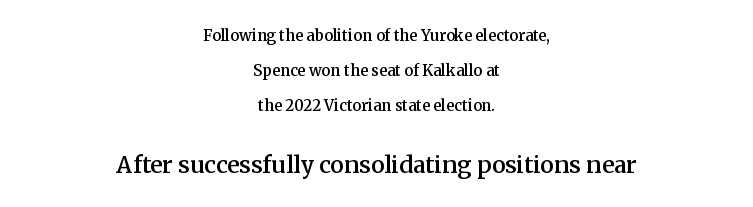
Q: Is the text bold? A: Semi-bold.
Q: Is the text italic (slanted)? A: No, it is upright.
Q: Is the text underlined? A: No.
Q: How is the paragraph aligned? A: Centered.
Q: Is the spacing between letters normal or unusually wide? A: Normal.
Q: Is the spacing between lines tight, normal or loose? A: Loose.
Q: Which block of text is set in a larger size, the first (top) or the second (bottom)? A: The second (bottom) one.
